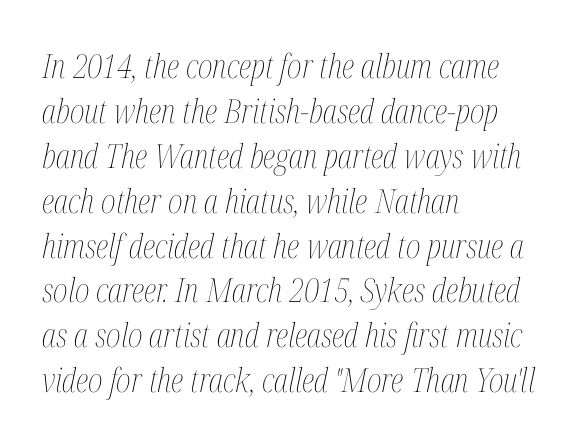
The font is comparable to plain body text, perhaps lighter. A normal amount of white space separates one row of letters from the next. Just letters on the line, the space beneath them empty. Does extra space separate the letters? No, they use regular spacing. Observe the lean: these are italic letterforms.
